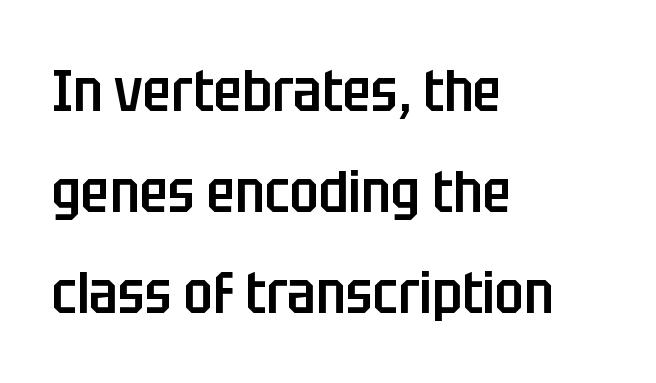
The image shows 59 px semibold, condensed sans-serif type, upright; set left-aligned, line spacing 1.71x, normal letter spacing, not underlined; low stroke contrast and a large x-height.
